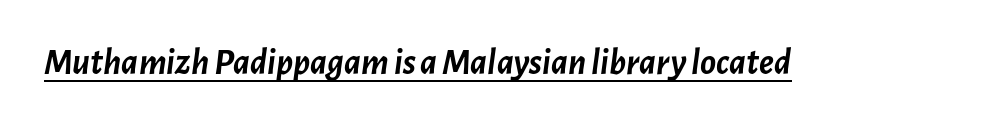
The image shows 37 px semibold type, italic (leaning right); set normal letter spacing, underlined; low stroke contrast and a medium x-height.
